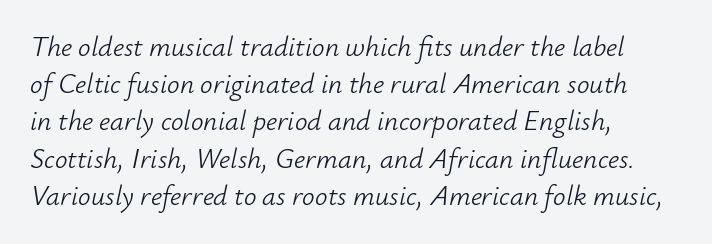
A clean baseline with only descenders dipping below it. The passage shown is typed in a proportional face where columns would drift. Does the lettering tilt? It does — this is italic. No chunkiness to these letters — they're not bold.
